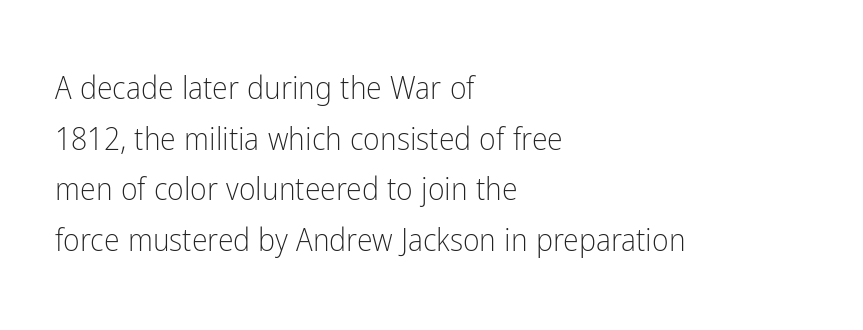
{"serif": "no", "italic": "no", "bold": "no", "weight": "light", "width": "condensed", "stroke_contrast": "low", "x_height": "medium", "monospaced": "no", "underline": "no", "align": "left", "line_spacing": "normal", "line_spacing_ratio": 1.58, "letter_spacing": "normal", "letter_spacing_em": 0.0, "glyph_px": 32}
